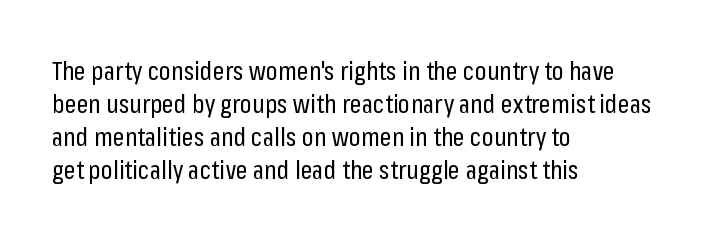
When letters stand straight like this, we call the style roman or upright. These lines sit exactly where default settings would place them. Students, note that the glyphs here touch the page at normal intervals. The passage shown is not bold in any degree. In CSS terms this would be text-align: left. Underlining? Definitely not there.
